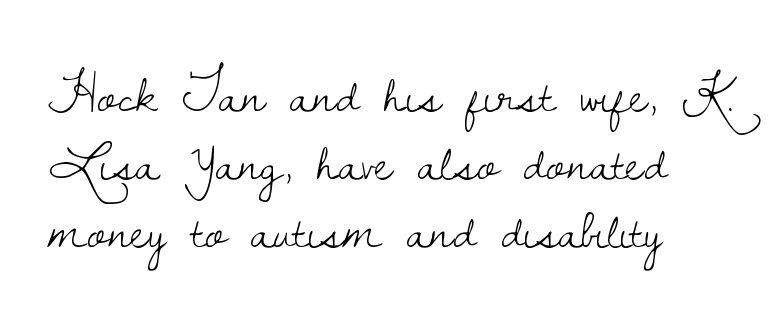
{"serif": "yes", "bold": "no", "weight": "light", "width": "normal", "stroke_contrast": "low", "x_height": "small", "monospaced": "no", "underline": "no", "align": "left", "line_spacing_ratio": 1.21, "letter_spacing": "normal", "letter_spacing_em": 0.0, "glyph_px": 56}
